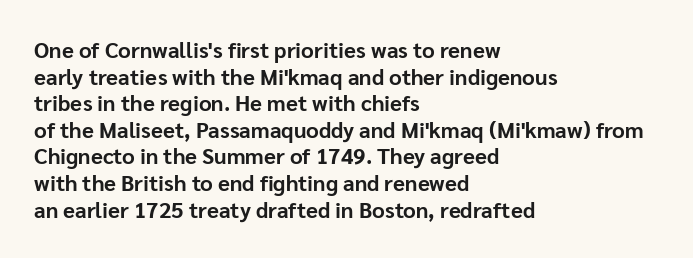
Q: Is the text bold? A: Yes.
Q: Is the text italic (slanted)? A: No, it is upright.
Q: Is the text underlined? A: No.
Q: How is the paragraph aligned? A: Left-aligned.
Q: Is the spacing between letters normal or unusually wide? A: Normal.
